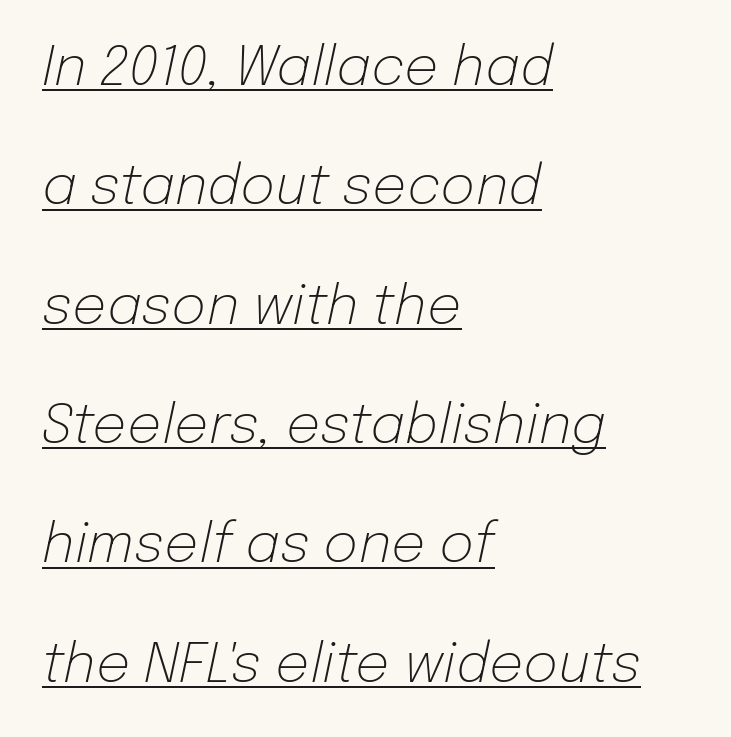
{"italic": "yes", "lean": "right", "slant_degrees": 12, "bold": "no", "weight": "light", "width": "normal", "stroke_contrast": "low", "x_height": "medium", "monospaced": "no", "underline": "yes", "align": "left", "line_spacing": "loose", "line_spacing_ratio": 2.21, "letter_spacing": "normal", "letter_spacing_em": 0.0, "glyph_px": 54}
